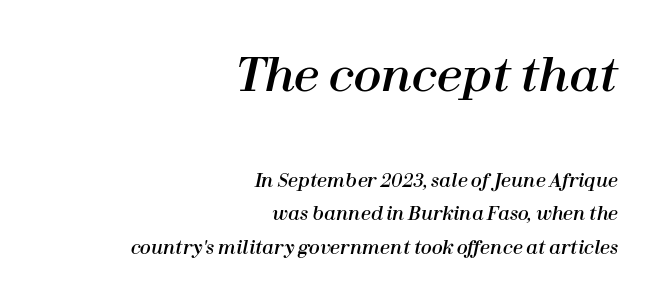
The image shows 46 px text type, italic (leaning right); set right-aligned, line spacing 1.87x, normal letter spacing, not underlined; the first (top) block is 2.56x larger; high stroke contrast and a medium x-height.
